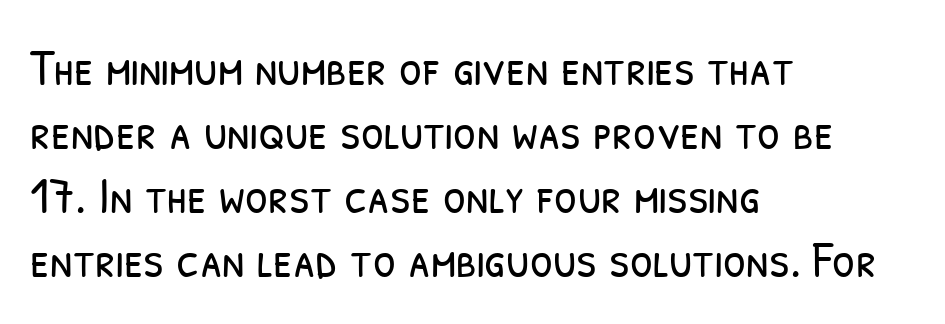
{"serif": "no", "bold": "no", "weight": "light", "width": "condensed", "stroke_contrast": "low", "x_height": "medium", "monospaced": "no", "underline": "no", "align": "left", "line_spacing_ratio": 1.23, "letter_spacing": "normal", "letter_spacing_em": 0.0, "glyph_px": 52}
